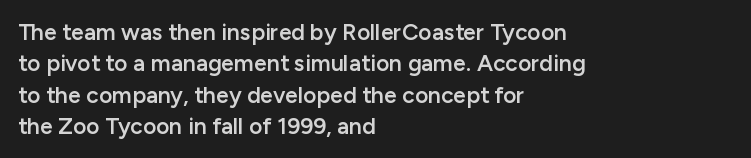
{"italic": "no", "bold": "semi", "underline": "no", "align": "left", "line_spacing": "normal", "line_spacing_ratio": 1.36, "letter_spacing": "normal", "letter_spacing_em": 0.0, "glyph_px": 23}
